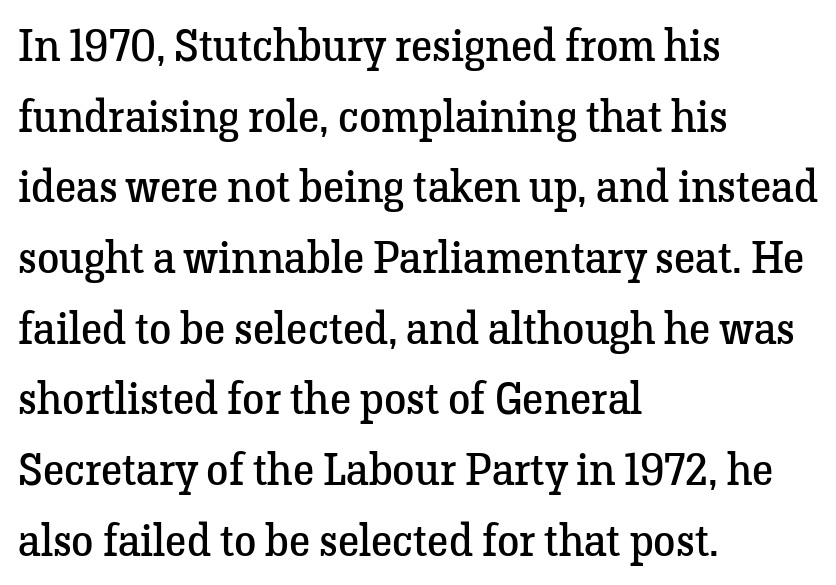
{"serif": "yes", "italic": "no", "bold": "no", "weight": "regular", "width": "normal", "stroke_contrast": "low", "x_height": "medium", "monospaced": "no", "underline": "no", "align": "left", "line_spacing": "normal", "line_spacing_ratio": 1.57, "letter_spacing": "normal", "letter_spacing_em": 0.0, "glyph_px": 45}
